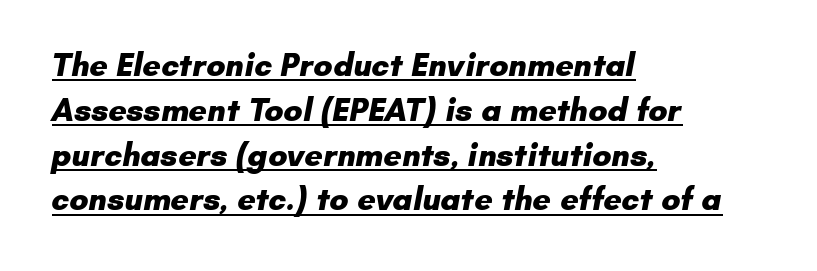
Q: Is the text bold? A: Yes.
Q: Is the typeface a serif or a sans-serif typeface? A: Sans-serif.
Q: Is the text underlined? A: Yes.
Q: How is the paragraph aligned? A: Left-aligned.
Q: Is the spacing between letters normal or unusually wide? A: Normal.
Q: Is the spacing between lines tight, normal or loose? A: Normal.
Q: Width (condensed, normal, or wide)? A: Normal.
Q: Stroke contrast? A: Low.
Q: x-height? A: Small.
Q: Monospaced? A: No.
